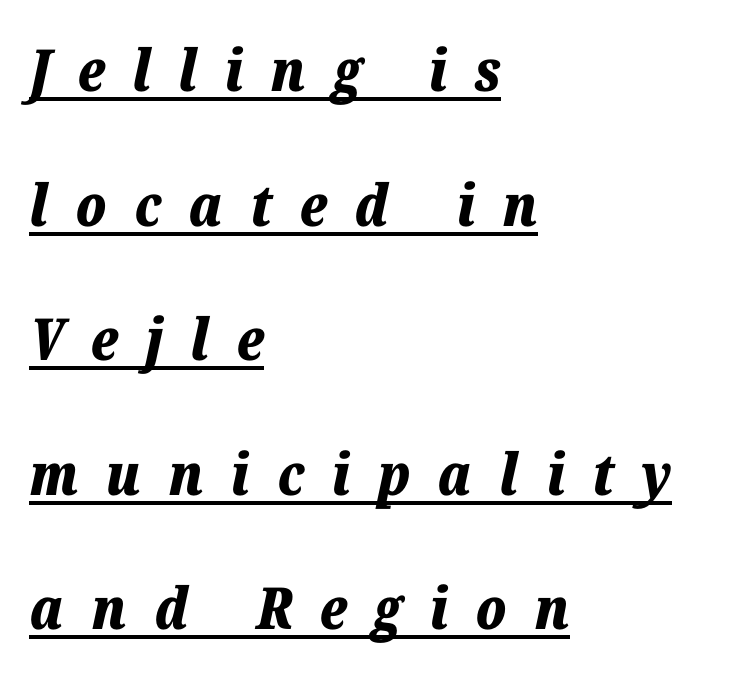
Typesetter's note: full bold, strokes at maximum text heaviness. The vertical gap from one line to the next is large. In terms of letterspacing, this is a distinctly airy, spread setting. This rendering features underlined lettering.
